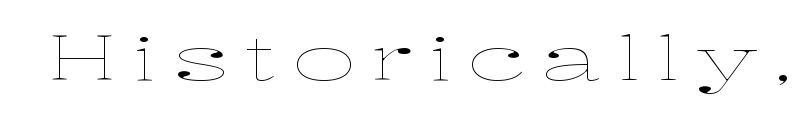
The image shows 61 px thin, wide type, upright; set unusually wide letter spacing (+0.25 em), not underlined; low stroke contrast and a medium x-height.
